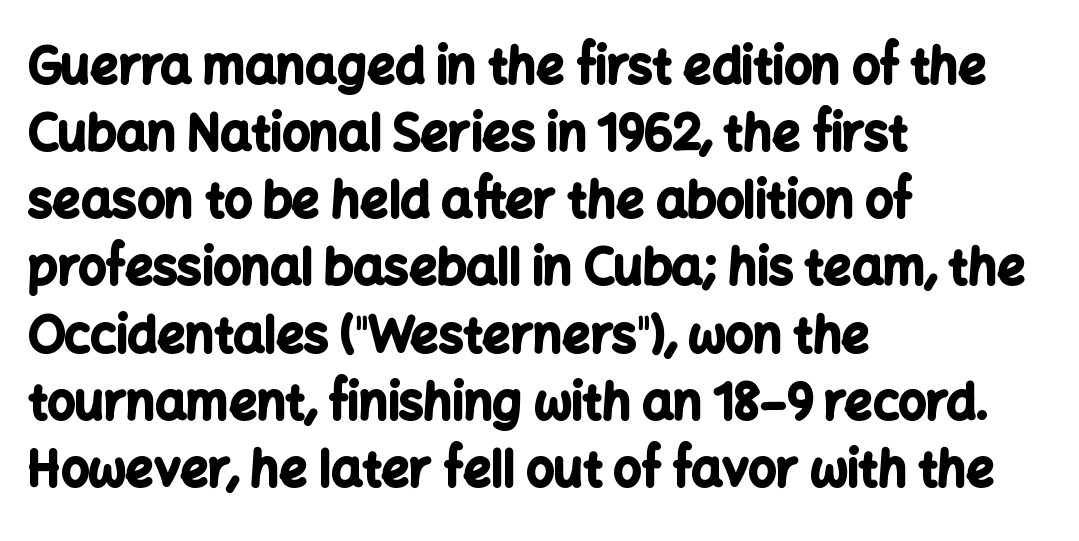
Leading matches the norm, producing a regular column. Classification — sans serif. The glyphs are unaccompanied by any horizontal stroke below them. Tracking here is standard; glyphs follow each other at the usual distance. Varying glyph widths throughout — classic text-font behaviour. Short and long lines alike share a common starting point at left.
